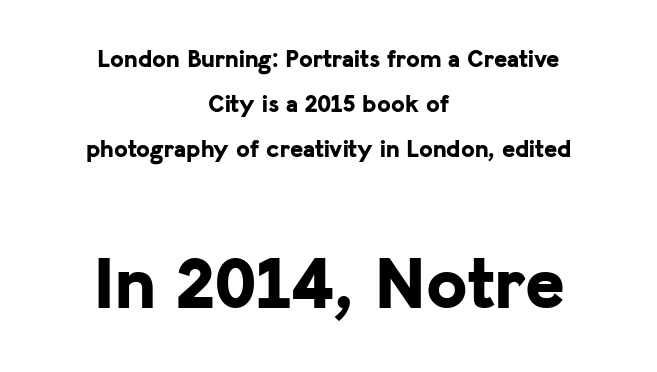
{"serif": "no", "italic": "no", "bold": "yes", "weight": "bold", "width": "normal", "stroke_contrast": "low", "x_height": "medium", "monospaced": "no", "underline": "no", "align": "center", "line_spacing_ratio": 1.8, "letter_spacing": "normal", "letter_spacing_em": 0.0, "larger_block": "second", "size_ratio": 3.0, "glyph_px": 75}
